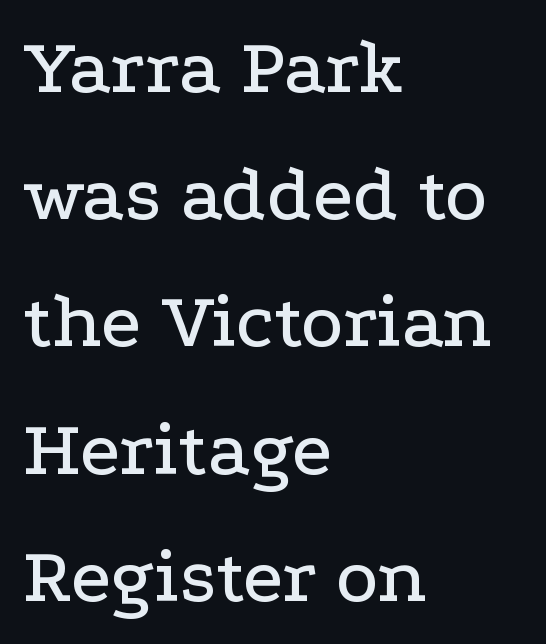
Q: Is the text italic (slanted)? A: No, it is upright.
Q: Is the typeface a serif or a sans-serif typeface? A: Serif.
Q: Is the text underlined? A: No.
Q: How is the paragraph aligned? A: Left-aligned.
Q: Is the spacing between letters normal or unusually wide? A: Normal.
Q: Is the spacing between lines tight, normal or loose? A: Normal.
Q: Width (condensed, normal, or wide)? A: Wide.
Q: Stroke contrast? A: Low.
Q: x-height? A: Medium.
Q: Monospaced? A: No.
